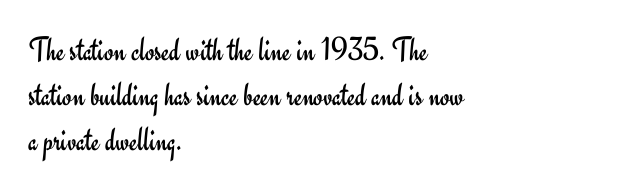
Varying glyph widths throughout — classic text-font behaviour. The compositor pushed each line to the left boundary. Underline: absent. The face used here is a sans, in the tradition of grotesques and geometrics.
